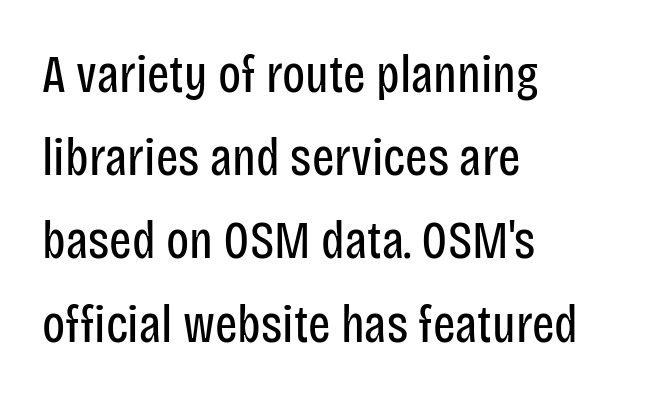
The strokes are not fattened; the text isn't bold. Notice how the passage keeps a crisp vertical edge on the left only. In terms of letterspacing, this is plain default setting. Classification — sans serif. The face used here is proportionally spaced, like ordinary book or web type. Regarding leading, the lines here are spaced in the standard way.
